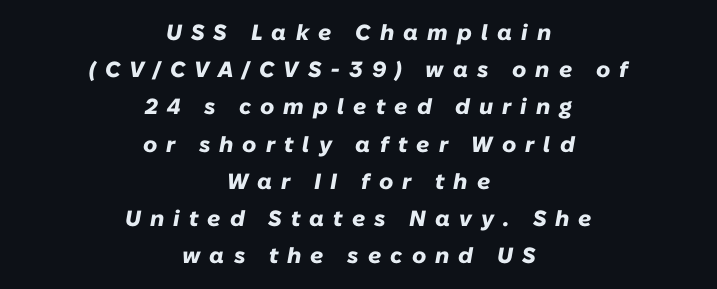
I'd describe the lettering as bold — thick and assertive. Tall strokes in this sample are angled rather than plumb. The rows are spaced the way most documents space them. Only glyphs here, with clear space below each row. Tracking here is generous; glyphs stand well apart from one another.
